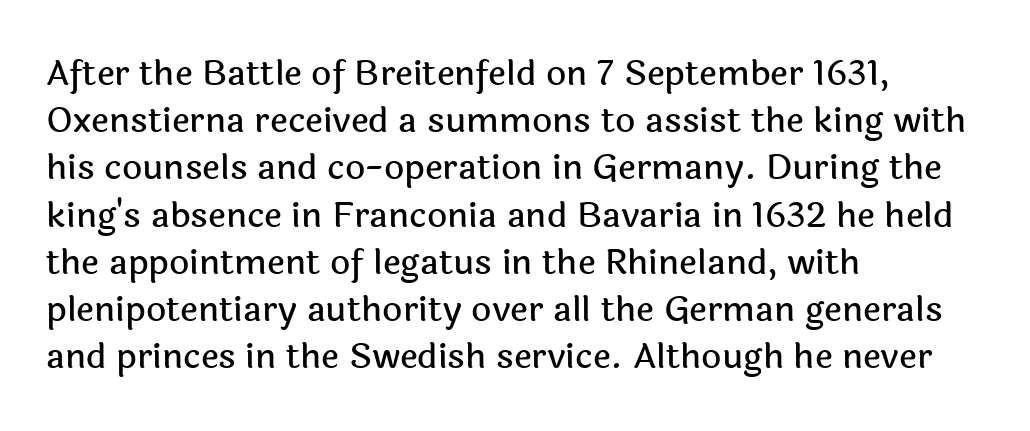
{"serif": "no", "italic": "no", "width": "normal", "x_height": "medium", "monospaced": "no", "underline": "no", "align": "left", "line_spacing": "normal", "line_spacing_ratio": 1.35, "letter_spacing": "normal", "letter_spacing_em": 0.0, "glyph_px": 35}
